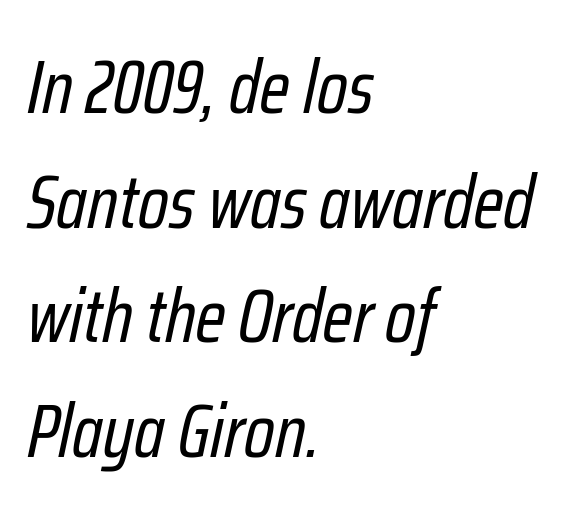
Vertically, the passage feels balanced, rows spaced as you'd expect. A light-to-regular cut is what we see here. The horizontal fit of the characters is conventional and even. The area under the type is left untouched. The paragraph shown leans on its left margin. The passage shown is typed in a proportional face where columns would drift.
